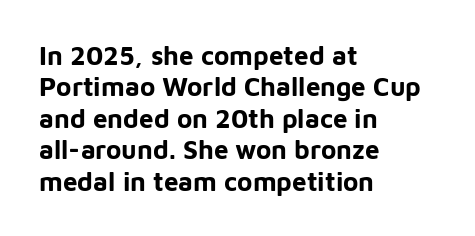
Posture: straight, roman, zero tilt. A student would call this left alignment; a typographer would say flush left, rag right. Rule under the text: the space is simply empty. Between one letter and the next there's only the usual sliver of space. Plenty of ink on the page — the face is bold.
